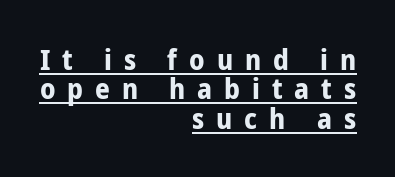
Q: Is the text bold? A: Yes.
Q: Is the text italic (slanted)? A: No, it is upright.
Q: Is the typeface a serif or a sans-serif typeface? A: Sans-serif.
Q: Is the text underlined? A: Yes.
Q: How is the paragraph aligned? A: Right-aligned.
Q: Is the spacing between letters normal or unusually wide? A: Unusually wide.
Q: Is the spacing between lines tight, normal or loose? A: Tight.
Q: Width (condensed, normal, or wide)? A: Condensed.
Q: Stroke contrast? A: Low.
Q: x-height? A: Medium.
Q: Monospaced? A: No.
